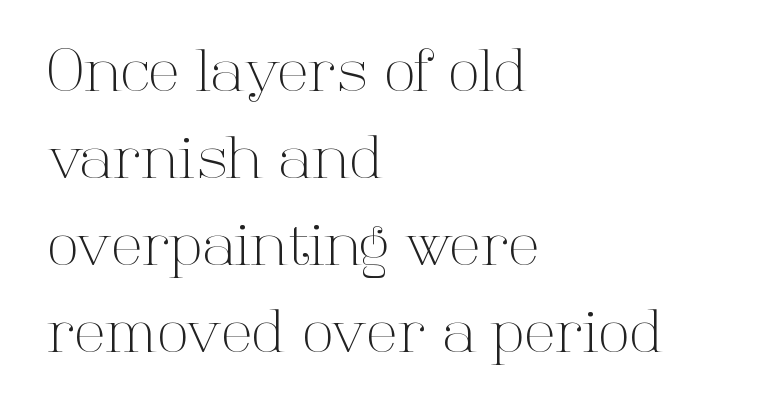
Q: Is the text bold? A: No.
Q: Is the text italic (slanted)? A: No, it is upright.
Q: Is the typeface a serif or a sans-serif typeface? A: Serif.
Q: Is the text underlined? A: No.
Q: How is the paragraph aligned? A: Left-aligned.
Q: Is the spacing between letters normal or unusually wide? A: Normal.
Q: Is the spacing between lines tight, normal or loose? A: Normal.
Q: Width (condensed, normal, or wide)? A: Normal.
Q: Stroke contrast? A: High.
Q: x-height? A: Medium.
Q: Monospaced? A: No.
